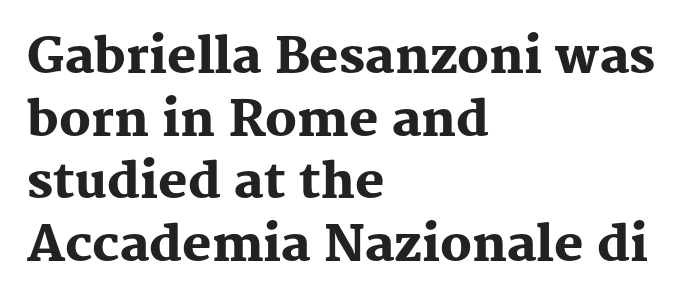
The image shows 49 px heavy serif type, upright; set left-aligned, normal line spacing (1.28x), normal letter spacing, not underlined; medium stroke contrast and a medium x-height.
